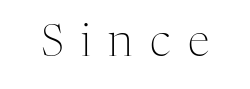
The image shows 44 px light serif type, upright; set unusually wide letter spacing (+0.39 em), not underlined; medium stroke contrast and a medium x-height.
